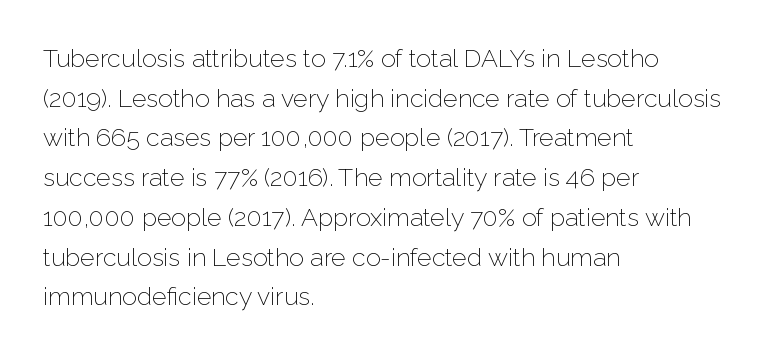
{"italic": "no", "bold": "no", "underline": "no", "align": "left", "line_spacing": "normal", "line_spacing_ratio": 1.59, "letter_spacing": "normal", "letter_spacing_em": 0.0, "glyph_px": 25}
